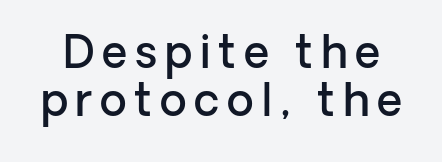
{"serif": "no", "italic": "no", "bold": "semi", "weight": "semibold", "width": "normal", "stroke_contrast": "low", "x_height": "medium", "monospaced": "no", "underline": "no", "line_spacing": "tight", "line_spacing_ratio": 1.08, "glyph_px": 44}
